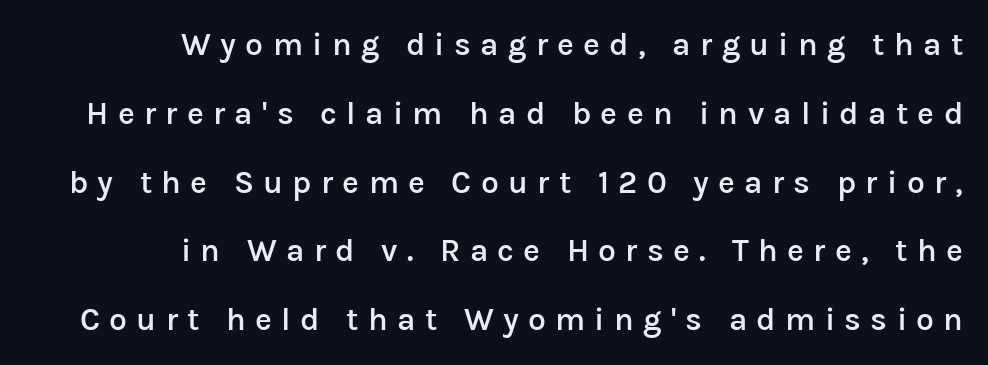
The image shows 32 px semibold sans-serif type, upright; set right-aligned, loose line spacing (2.15x), unusually wide letter spacing (+0.29 em), not underlined; low stroke contrast and a medium x-height.
